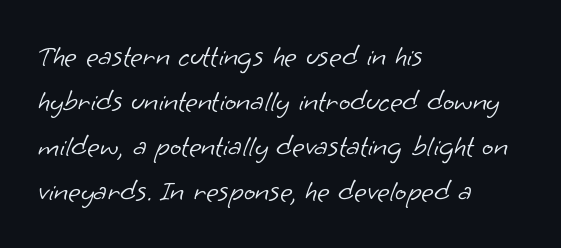
Q: Is the text bold? A: No.
Q: Is the typeface a serif or a sans-serif typeface? A: Sans-serif.
Q: Is the text underlined? A: No.
Q: How is the paragraph aligned? A: Left-aligned.
Q: Is the spacing between letters normal or unusually wide? A: Normal.
Q: Is the spacing between lines tight, normal or loose? A: Normal.
Q: Width (condensed, normal, or wide)? A: Normal.
Q: Stroke contrast? A: Low.
Q: x-height? A: Small.
Q: Monospaced? A: No.
